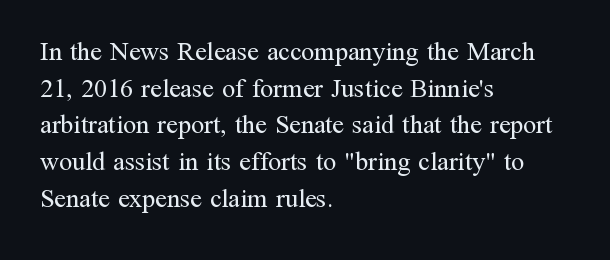
The image shows 26 px text type, upright; set left-aligned, normal line spacing (1.41x), normal letter spacing, not underlined.
